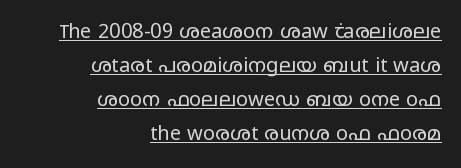
The image shows 20 px text type, upright; set right-aligned, normal line spacing (1.7x), normal letter spacing, underlined.
